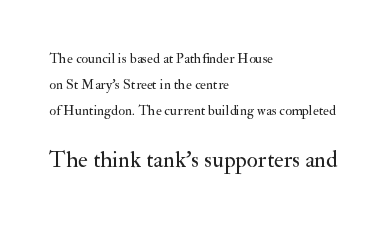
{"italic": "no", "bold": "no", "underline": "no", "align": "left", "line_spacing_ratio": 1.85, "letter_spacing": "normal", "letter_spacing_em": 0.0, "larger_block": "second", "size_ratio": 1.64, "glyph_px": 23}
